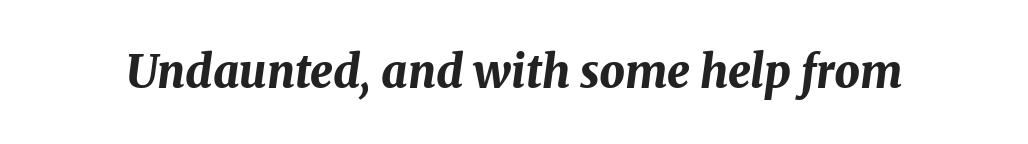
Is this a fixed-width face? No — the glyphs have proportional, varying widths. Plain, unruled lines of type. Students, note that the glyphs here touch the page at normal intervals. An italicized treatment has been applied to the whole sample.
